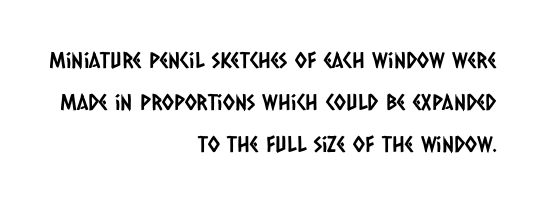
The image shows 22 px text type; set right-aligned, loose line spacing (1.91x), normal letter spacing, not underlined.
